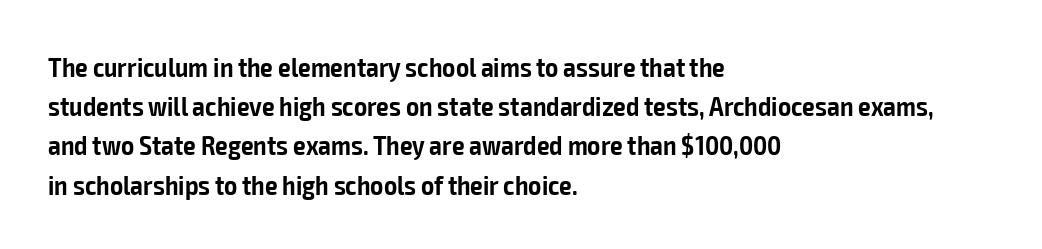
This sample uses an upright cut, with every glyph sitting square on the baseline. A typesetter would call this proportional, since set widths differ per character. These lines are composed in type without serifs. A student would call this left alignment; a typographer would say flush left, rag right. The face used here is a semibold: visibly heavier than regular, lighter than bold. A bare baseline throughout the passage.
